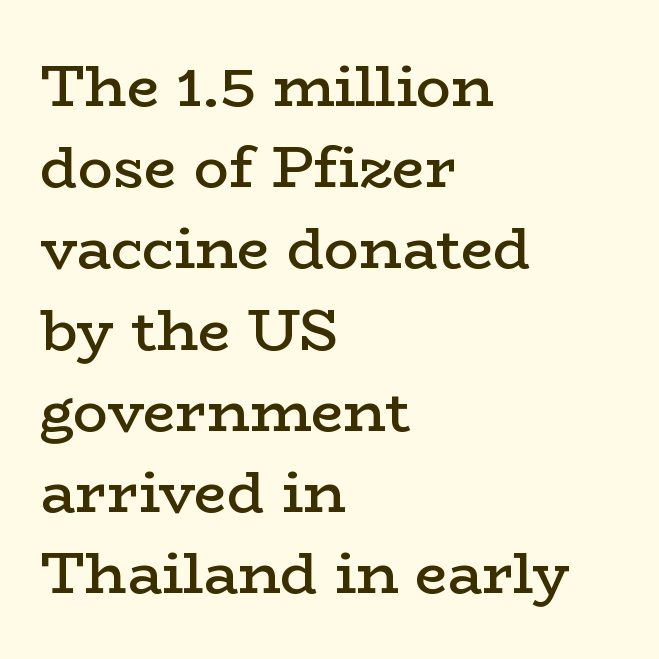
{"serif": "yes", "italic": "no", "bold": "semi", "weight": "semibold", "width": "wide", "stroke_contrast": "low", "x_height": "medium", "monospaced": "no", "underline": "no", "align": "left", "line_spacing": "normal", "line_spacing_ratio": 1.4, "letter_spacing": "normal", "letter_spacing_em": 0.0, "glyph_px": 58}
